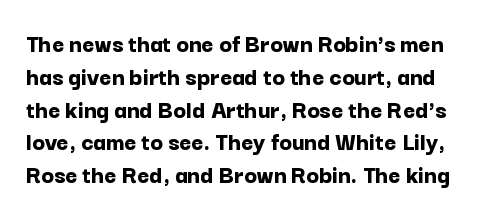
Honestly, there is no underline to notice here at all. This is the regular roman posture of the typeface. The rendering uses a moderate line-height, typical for paragraphs. These lines carry a lot of weight — the face is fully bold. Caption: standard tracking, unaltered.
